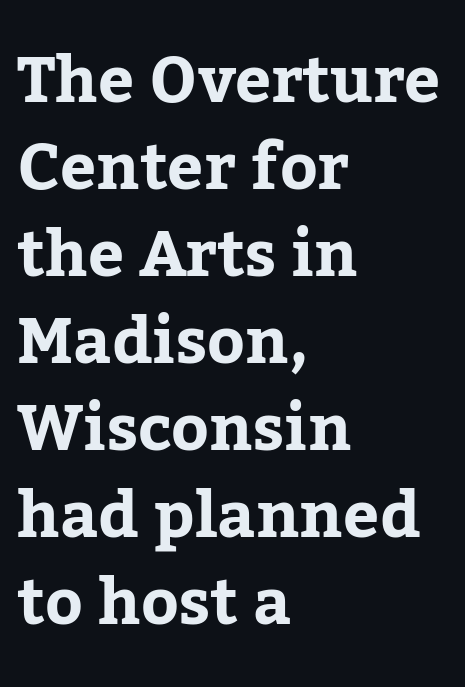
{"serif": "yes", "italic": "no", "width": "normal", "stroke_contrast": "low", "x_height": "medium", "monospaced": "no", "underline": "no", "align": "left", "line_spacing": "normal", "line_spacing_ratio": 1.36, "letter_spacing": "normal", "letter_spacing_em": 0.0, "glyph_px": 64}
